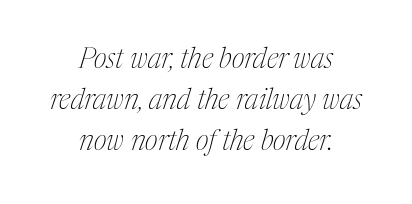
{"serif": "yes", "italic": "yes", "lean": "right", "slant_degrees": 17, "bold": "no", "weight": "thin", "width": "condensed", "stroke_contrast": "medium", "x_height": "medium", "monospaced": "no", "underline": "no", "align": "center", "line_spacing": "normal", "line_spacing_ratio": 1.47, "letter_spacing": "normal", "letter_spacing_em": 0.0, "glyph_px": 28}
